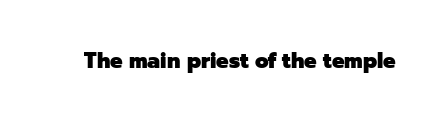
Q: Is the text bold? A: Yes.
Q: Is the text italic (slanted)? A: No, it is upright.
Q: Is the text underlined? A: No.
Q: Is the spacing between letters normal or unusually wide? A: Normal.
